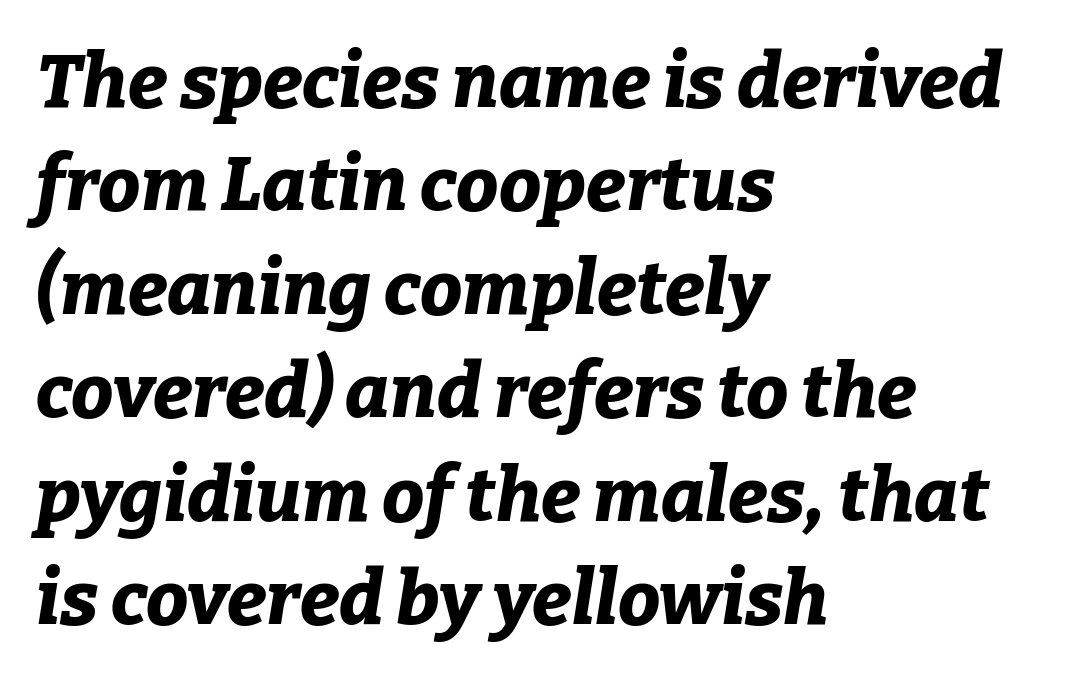
Q: Is the text bold? A: Yes.
Q: Is the text italic (slanted)? A: Yes, it leans right by about 9 degrees.
Q: Is the text underlined? A: No.
Q: How is the paragraph aligned? A: Left-aligned.
Q: Is the spacing between letters normal or unusually wide? A: Normal.
Q: Is the spacing between lines tight, normal or loose? A: Normal.
Q: Width (condensed, normal, or wide)? A: Normal.
Q: Stroke contrast? A: Low.
Q: x-height? A: Medium.
Q: Monospaced? A: No.
